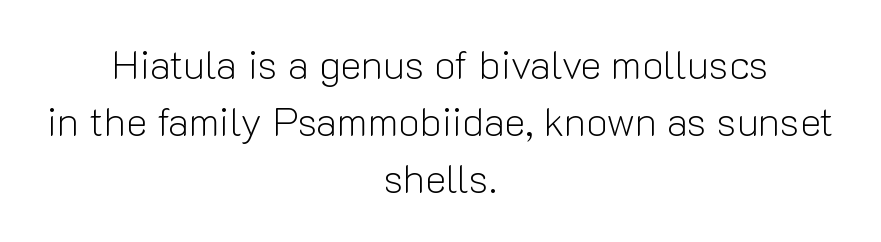
Centered paragraph, ragged on both sides. The leading is moderate, giving the passage an even texture. Here the designer chose a conventional face with non-uniform glyph widths. Vertical strokes here are truly vertical.
